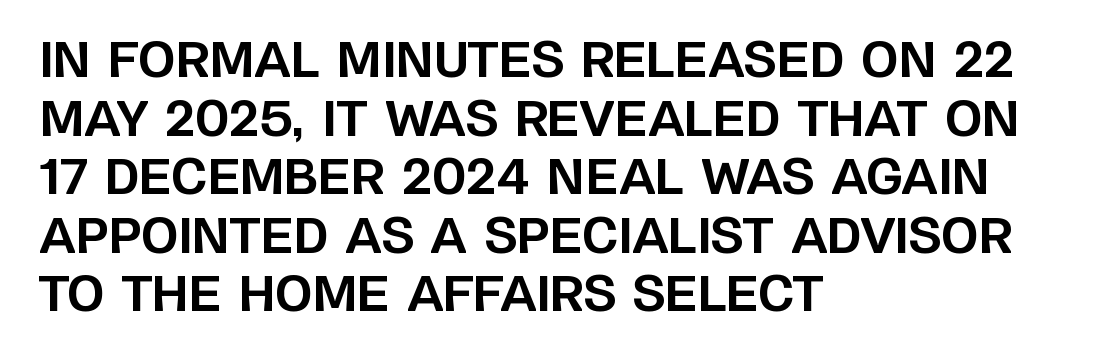
{"serif": "no", "italic": "no", "bold": "yes", "weight": "bold", "width": "normal", "stroke_contrast": "low", "x_height": "large", "monospaced": "no", "underline": "no", "align": "left", "line_spacing_ratio": 1.22, "letter_spacing": "normal", "letter_spacing_em": 0.0, "glyph_px": 48}
